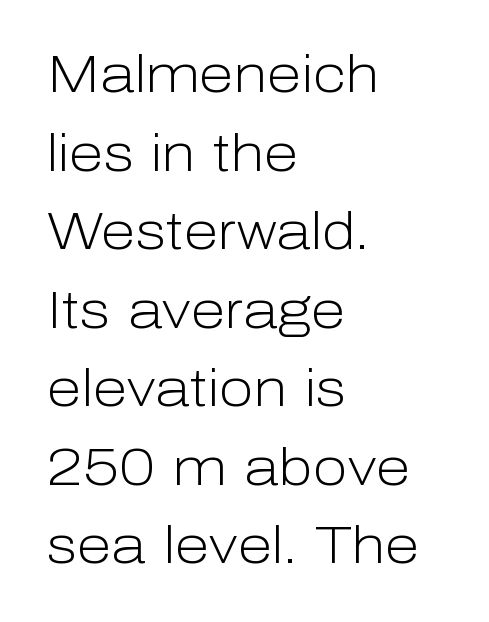
The image shows 51 px light sans-serif type, upright; set left-aligned, normal line spacing (1.54x), normal letter spacing, not underlined; low stroke contrast and a medium x-height.
